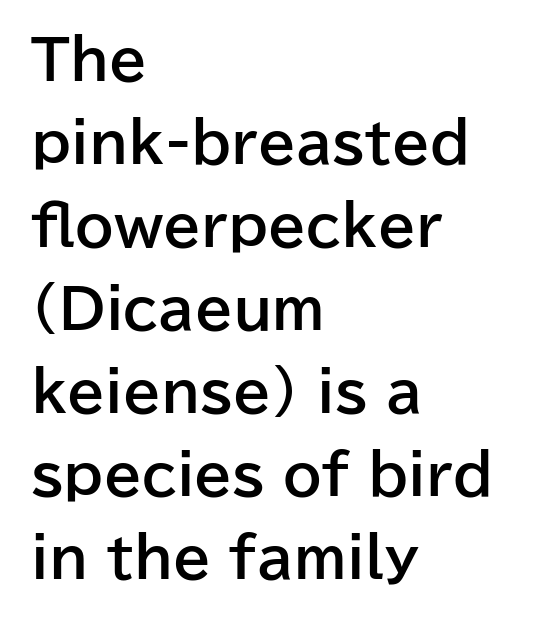
Here the designer chose a conventional face with non-uniform glyph widths. The type is set solid horizontally, with unmodified tracking. Check the space under the baseline: it is left empty. The typography opts for an upright posture over an oblique one. The passage shown is typeset with a sans-serif family.
